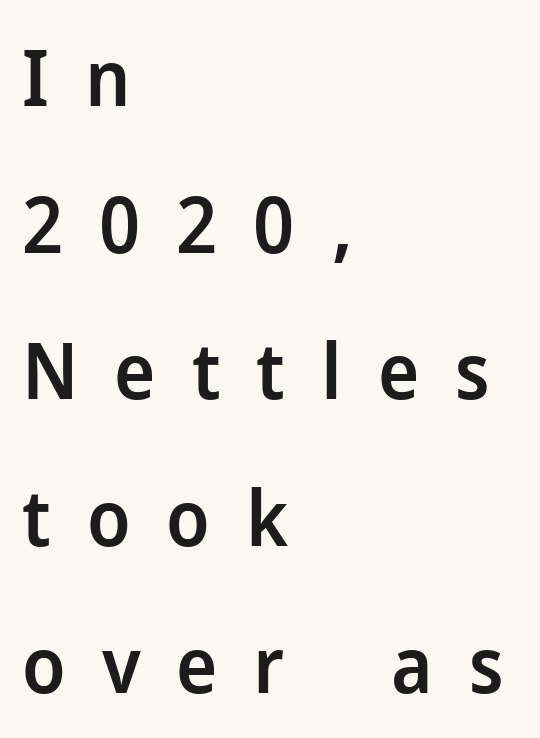
{"serif": "no", "italic": "no", "bold": "semi", "weight": "semibold", "width": "normal", "stroke_contrast": "low", "x_height": "medium", "monospaced": "no", "underline": "no", "align": "left", "line_spacing_ratio": 1.88, "letter_spacing": "wide", "letter_spacing_em": 0.46, "glyph_px": 78}
